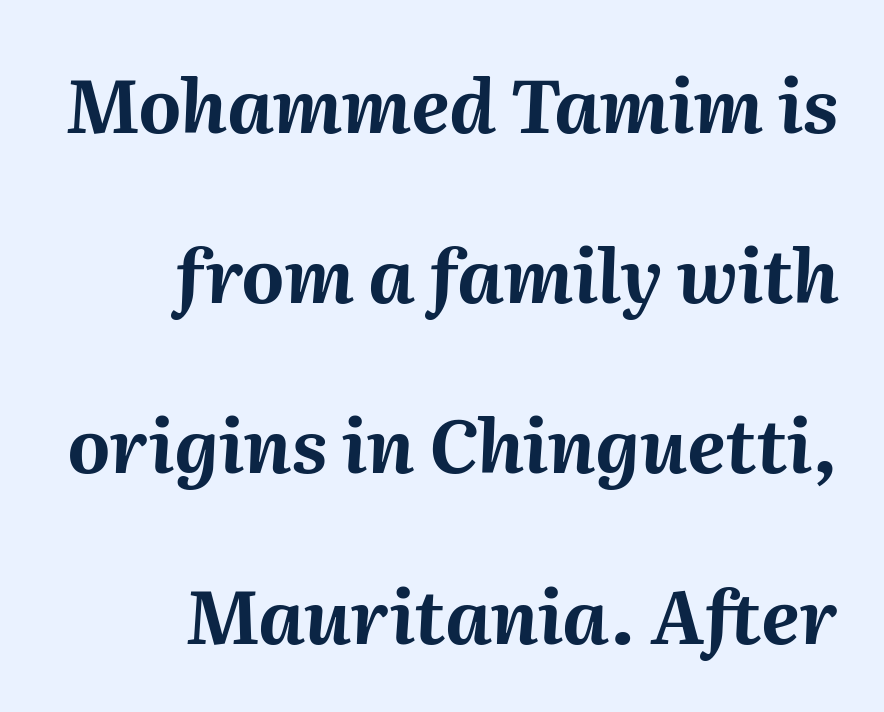
The words here are not underlined. You could call the tracking neutral — neither tight nor loose. The passage shown leans; its letterforms are oblique. These lines are rendered in a variable-pitch font. A great deal of white space separates one row of letters from the next.
